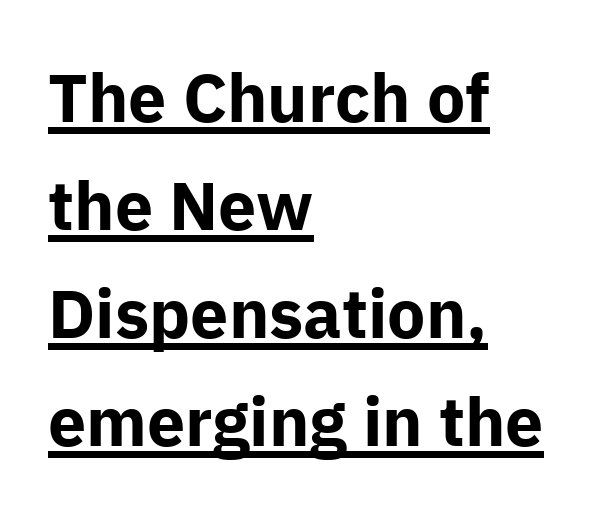
{"serif": "no", "italic": "no", "bold": "yes", "weight": "bold", "width": "normal", "stroke_contrast": "low", "x_height": "medium", "monospaced": "no", "underline": "yes", "align": "left", "line_spacing": "normal", "line_spacing_ratio": 1.59, "letter_spacing": "normal", "letter_spacing_em": 0.0, "glyph_px": 68}
